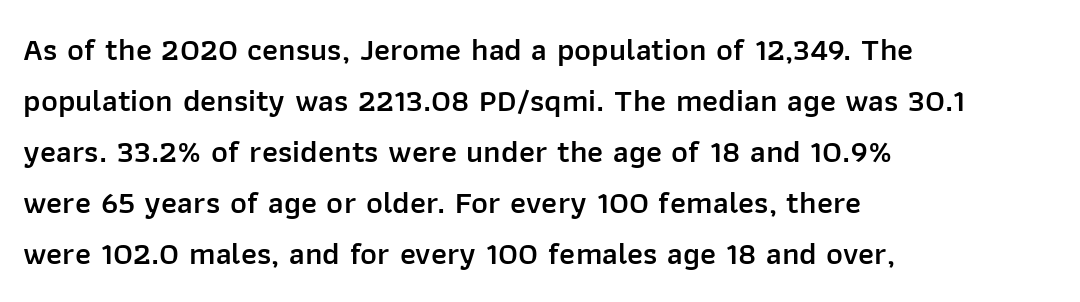
Q: Is the text bold? A: Semi-bold.
Q: Is the text italic (slanted)? A: No, it is upright.
Q: Is the typeface a serif or a sans-serif typeface? A: Sans-serif.
Q: Is the text underlined? A: No.
Q: How is the paragraph aligned? A: Left-aligned.
Q: Is the spacing between letters normal or unusually wide? A: Normal.
Q: Is the spacing between lines tight, normal or loose? A: Normal.
Q: Width (condensed, normal, or wide)? A: Normal.
Q: Stroke contrast? A: Low.
Q: x-height? A: Medium.
Q: Monospaced? A: No.
